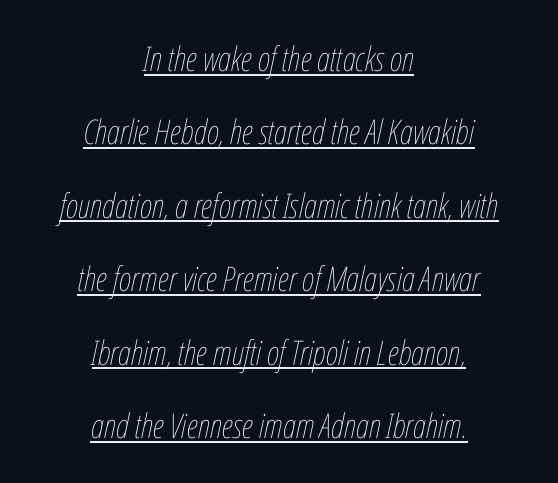
{"italic": "yes", "lean": "right", "slant_degrees": 12, "bold": "no", "weight": "thin", "width": "condensed", "stroke_contrast": "low", "x_height": "medium", "monospaced": "no", "underline": "yes", "align": "center", "line_spacing": "loose", "line_spacing_ratio": 2.16, "letter_spacing": "normal", "letter_spacing_em": 0.0, "glyph_px": 34}
